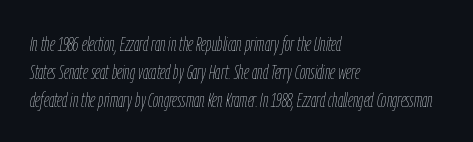
{"italic": "yes", "lean": "right", "slant_degrees": 9, "bold": "no", "underline": "no", "align": "left", "line_spacing": "normal", "line_spacing_ratio": 1.33, "letter_spacing": "normal", "letter_spacing_em": 0.0, "glyph_px": 21}
